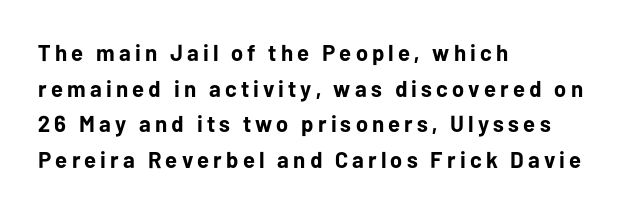
{"italic": "no", "bold": "yes", "underline": "no", "align": "left", "line_spacing": "normal", "line_spacing_ratio": 1.55, "glyph_px": 23}
